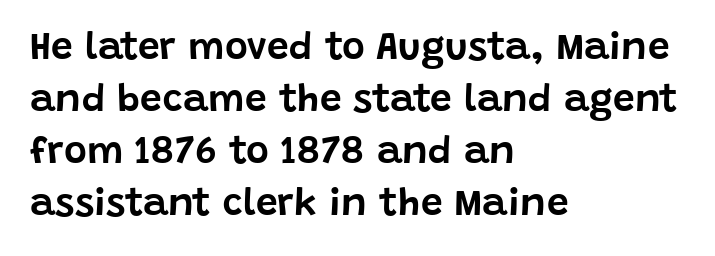
Q: Is the text italic (slanted)? A: No, it is upright.
Q: Is the typeface a serif or a sans-serif typeface? A: Sans-serif.
Q: Is the text underlined? A: No.
Q: How is the paragraph aligned? A: Left-aligned.
Q: Is the spacing between letters normal or unusually wide? A: Normal.
Q: Is the spacing between lines tight, normal or loose? A: Normal.
Q: Width (condensed, normal, or wide)? A: Normal.
Q: Stroke contrast? A: Low.
Q: x-height? A: Large.
Q: Monospaced? A: No.
